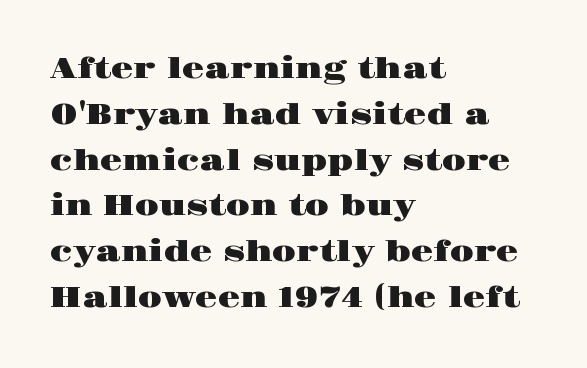
Type style note: has serifs. What stands out about the letter spacing? Nothing — it is the standard amount. The gap between lines stays unmarked. The font's upright variant was chosen for this text. Looks like regular typesetting: each glyph gets only the width it needs. A normal amount of white space separates one row of letters from the next.
